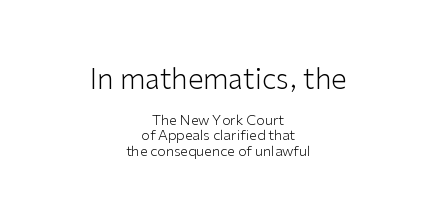
In terms of posture, this sample is upright. Has an underline been added? It has not. A typesetter would call this proportional, since set widths differ per character. Are there feet on the stems? There aren't — it's a sans. The face used here is rendered with its standard letterfit.
